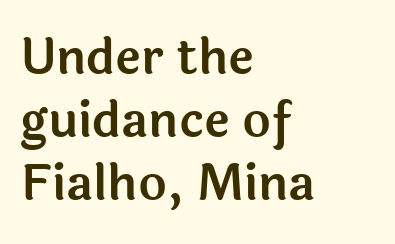
Q: Is the text italic (slanted)? A: No, it is upright.
Q: Is the typeface a serif or a sans-serif typeface? A: Sans-serif.
Q: Is the text underlined? A: No.
Q: How is the paragraph aligned? A: Left-aligned.
Q: Is the spacing between letters normal or unusually wide? A: Normal.
Q: Is the spacing between lines tight, normal or loose? A: Normal.
Q: Width (condensed, normal, or wide)? A: Normal.
Q: x-height? A: Medium.
Q: Monospaced? A: No.
